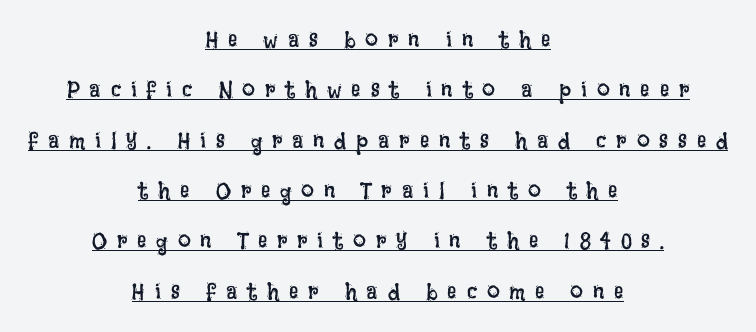
Q: Is the text bold? A: No.
Q: Is the text italic (slanted)? A: No, it is upright.
Q: Is the text underlined? A: Yes.
Q: How is the paragraph aligned? A: Centered.
Q: Is the spacing between letters normal or unusually wide? A: Unusually wide.
Q: Is the spacing between lines tight, normal or loose? A: Loose.
